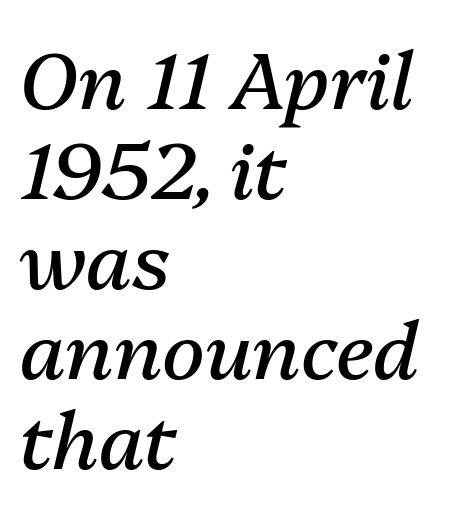
{"italic": "yes", "lean": "right", "slant_degrees": 13, "bold": "no", "weight": "regular", "width": "normal", "stroke_contrast": "medium", "x_height": "medium", "monospaced": "no", "underline": "no", "align": "left", "line_spacing": "tight", "line_spacing_ratio": 1.14, "letter_spacing": "normal", "letter_spacing_em": 0.0, "glyph_px": 79}
